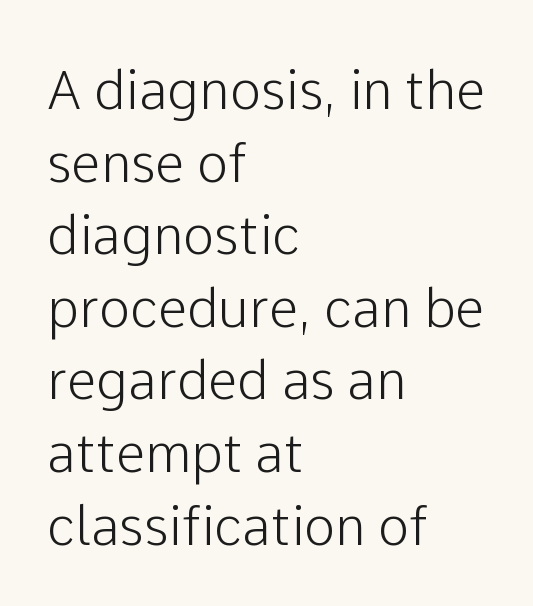
The image shows 53 px sans-serif type, upright; set left-aligned, normal line spacing (1.37x), normal letter spacing, not underlined; low stroke contrast and a medium x-height.
